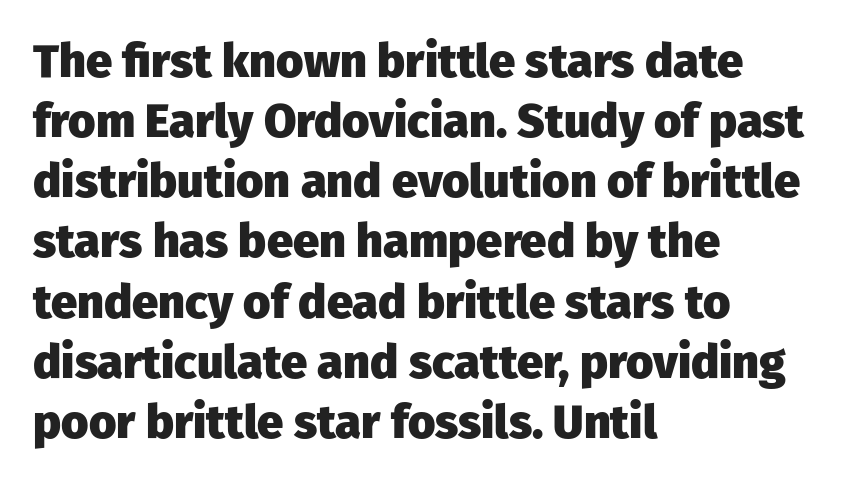
Q: Is the text bold? A: Yes.
Q: Is the text italic (slanted)? A: No, it is upright.
Q: Is the typeface a serif or a sans-serif typeface? A: Sans-serif.
Q: Is the text underlined? A: No.
Q: How is the paragraph aligned? A: Left-aligned.
Q: Is the spacing between letters normal or unusually wide? A: Normal.
Q: Is the spacing between lines tight, normal or loose? A: Normal.
Q: Width (condensed, normal, or wide)? A: Normal.
Q: Stroke contrast? A: Low.
Q: x-height? A: Medium.
Q: Monospaced? A: No.
